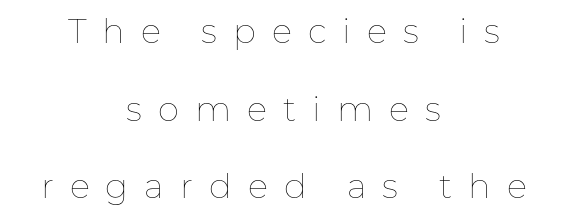
{"italic": "no", "bold": "no", "weight": "thin", "width": "normal", "stroke_contrast": "low", "x_height": "medium", "monospaced": "no", "underline": "no", "align": "center", "line_spacing": "loose", "line_spacing_ratio": 2.28, "letter_spacing": "wide", "letter_spacing_em": 0.47, "glyph_px": 34}
